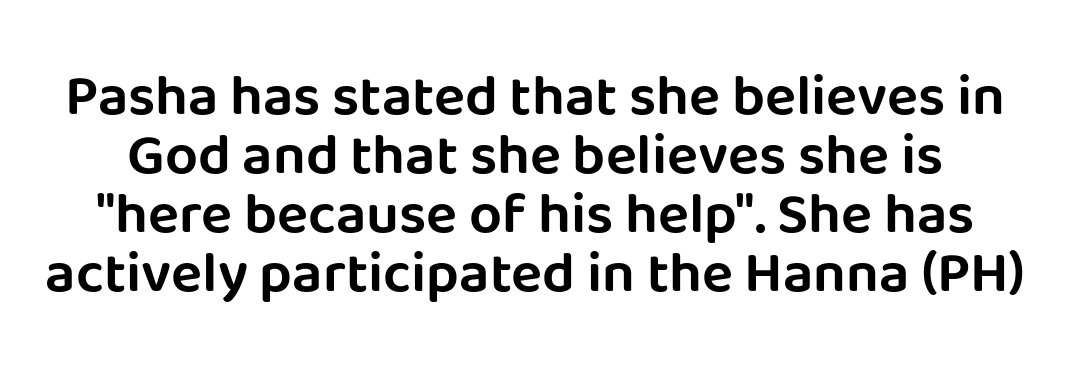
{"serif": "no", "italic": "no", "width": "normal", "stroke_contrast": "low", "x_height": "large", "monospaced": "no", "underline": "no", "line_spacing": "tight", "line_spacing_ratio": 1.02, "letter_spacing": "normal", "letter_spacing_em": 0.0, "glyph_px": 58}
